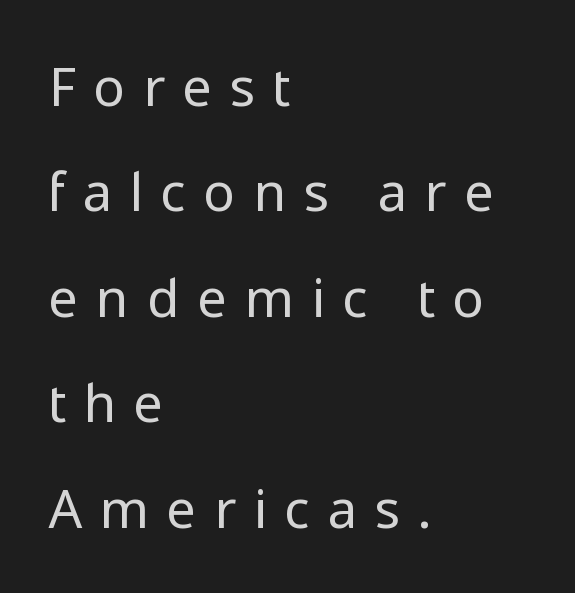
The image shows 53 px regular-weight sans-serif type, upright; set left-aligned, loose line spacing (1.99x), unusually wide letter spacing (+0.35 em), not underlined; low stroke contrast and a medium x-height.
